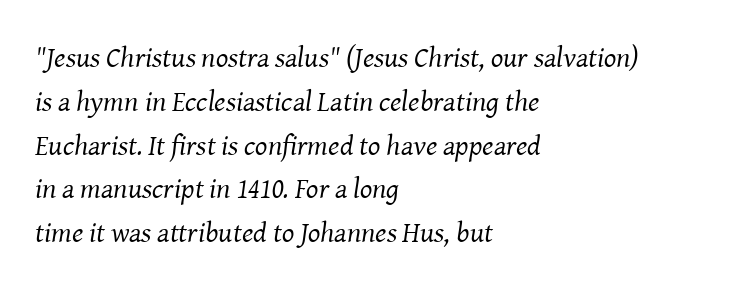
One glance says typical: line gaps are just what's usual. The axis of the letterforms is tilted away from vertical. Is this a fixed-width face? No — the glyphs have proportional, varying widths. Honestly, the letter spacing is just normal — you wouldn't notice it.
